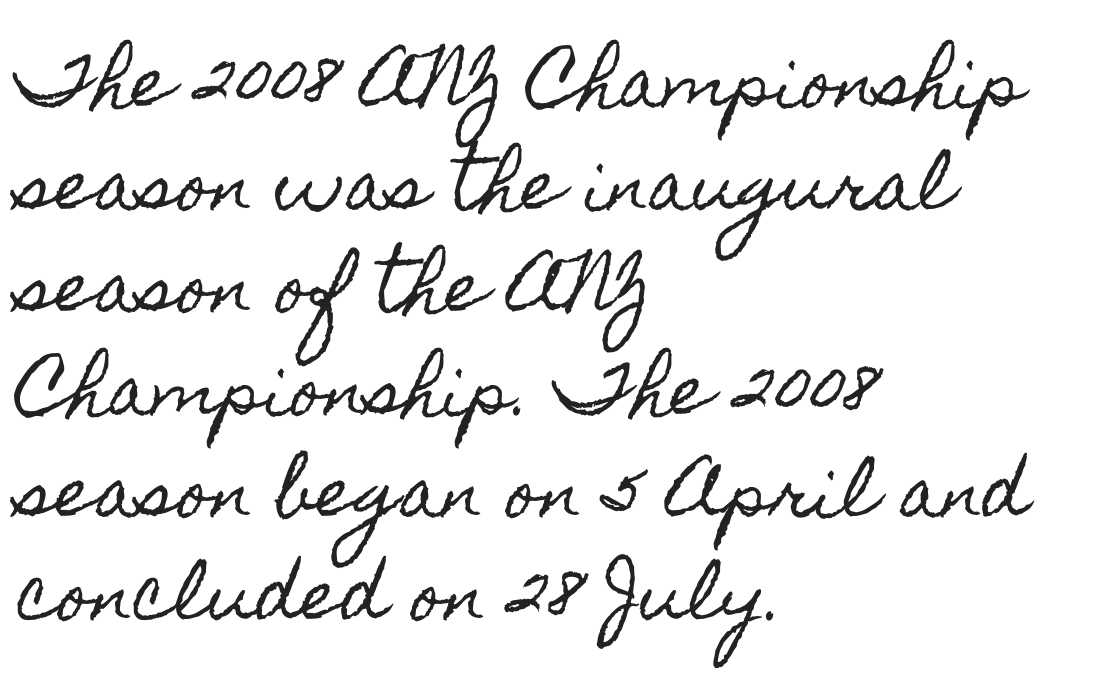
These lines are set flush left with a ragged right edge. Caption: standard tracking, unaltered. The space between consecutive lines is moderate. Here the designer chose a conventional face with non-uniform glyph widths. The space beneath each line is pristine and unruled.
